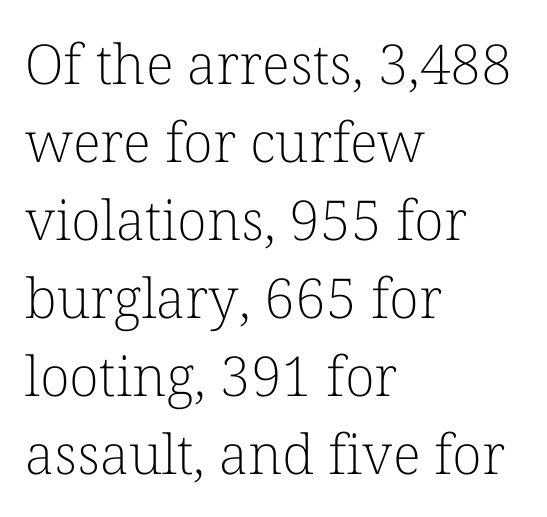
Q: Is the text bold? A: No.
Q: Is the text italic (slanted)? A: No, it is upright.
Q: Is the typeface a serif or a sans-serif typeface? A: Serif.
Q: Is the text underlined? A: No.
Q: How is the paragraph aligned? A: Left-aligned.
Q: Is the spacing between letters normal or unusually wide? A: Normal.
Q: Is the spacing between lines tight, normal or loose? A: Normal.
Q: Width (condensed, normal, or wide)? A: Normal.
Q: Stroke contrast? A: Low.
Q: x-height? A: Medium.
Q: Monospaced? A: No.
